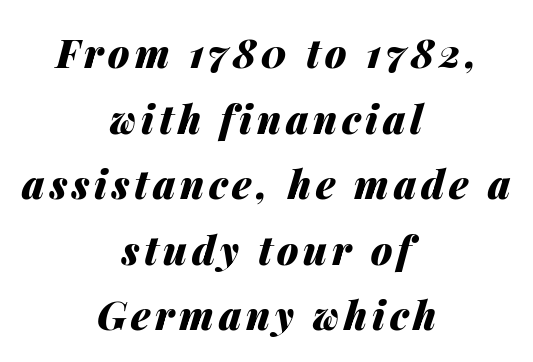
The image shows 39 px heavy type, italic (leaning right); set centered, normal line spacing (1.68x), not underlined; medium stroke contrast and a medium x-height.
